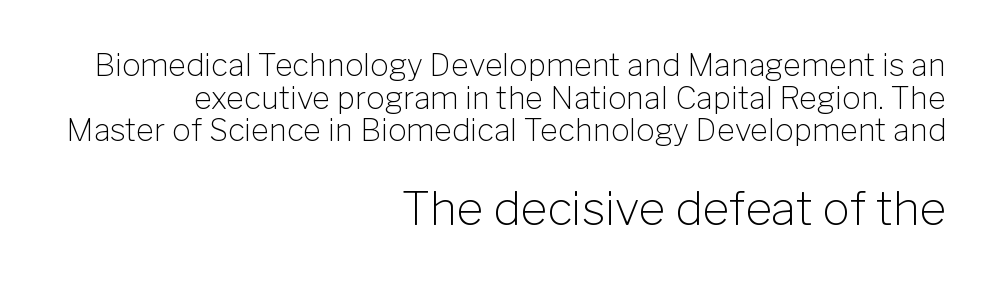
Q: Is the text bold? A: No.
Q: Is the text italic (slanted)? A: No, it is upright.
Q: Is the typeface a serif or a sans-serif typeface? A: Sans-serif.
Q: Is the text underlined? A: No.
Q: How is the paragraph aligned? A: Right-aligned.
Q: Is the spacing between letters normal or unusually wide? A: Normal.
Q: Is the spacing between lines tight, normal or loose? A: Tight.
Q: Which block of text is set in a larger size, the first (top) or the second (bottom)? A: The second (bottom) one.
Q: Width (condensed, normal, or wide)? A: Normal.
Q: Stroke contrast? A: Low.
Q: x-height? A: Medium.
Q: Monospaced? A: No.
